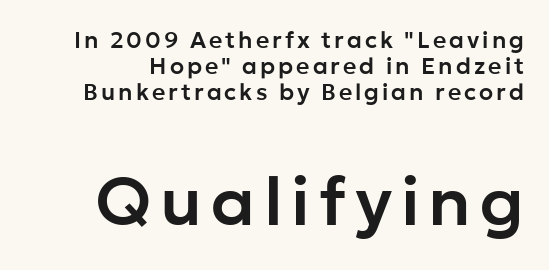
The image shows 68 px sans-serif type, upright; set tight line spacing (1.14x), not underlined; the second (bottom) block is 2.96x larger; low stroke contrast and a medium x-height.
